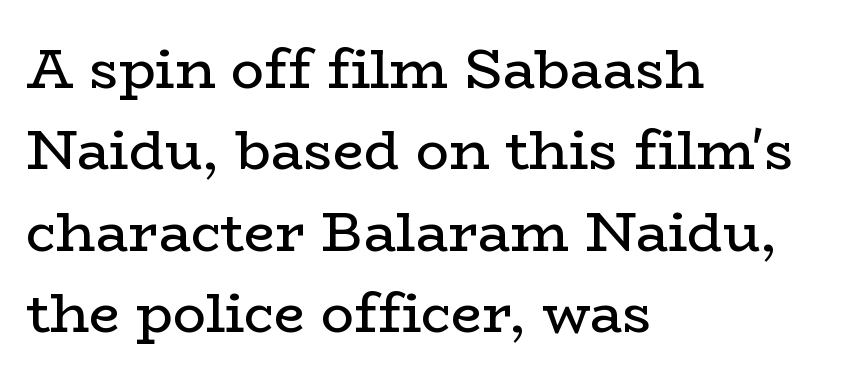
Lines of text with bare space underneath. Is this a fixed-width face? No — the glyphs have proportional, varying widths. The lines in this sample share a left origin and differ only in where they stop. Does the lettering tilt? It doesn't — this is upright. How are the letters spaced? Ordinarily, with no added tracking. Quick note: interline space is typical.
